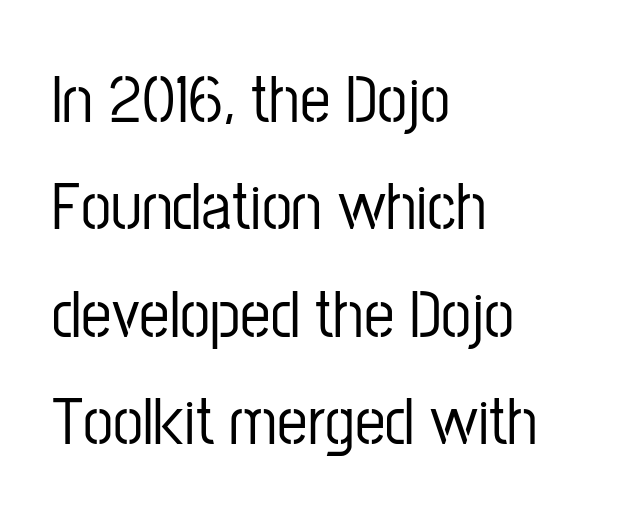
Leftover space on each line is placed entirely after the last word. The vertical gap from one line to the next is medium. Nothing unusual about the tracking: characters are spaced as the font intends. Does the type have serifs? No, each stem ends abruptly.
